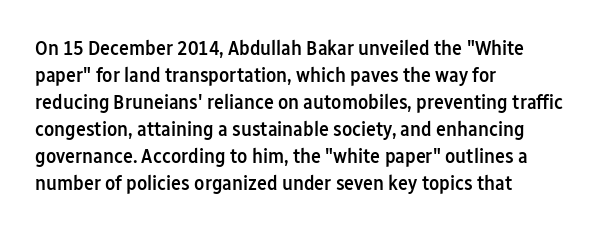
{"italic": "no", "bold": "semi", "underline": "no", "align": "left", "line_spacing": "normal", "line_spacing_ratio": 1.29, "letter_spacing": "normal", "letter_spacing_em": 0.0, "glyph_px": 21}
